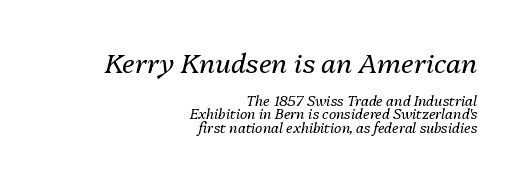
Q: Is the text bold? A: No.
Q: Is the text italic (slanted)? A: Yes, it leans right by about 13 degrees.
Q: Is the text underlined? A: No.
Q: How is the paragraph aligned? A: Right-aligned.
Q: Is the spacing between letters normal or unusually wide? A: Normal.
Q: Is the spacing between lines tight, normal or loose? A: Tight.
Q: Which block of text is set in a larger size, the first (top) or the second (bottom)? A: The first (top) one.
